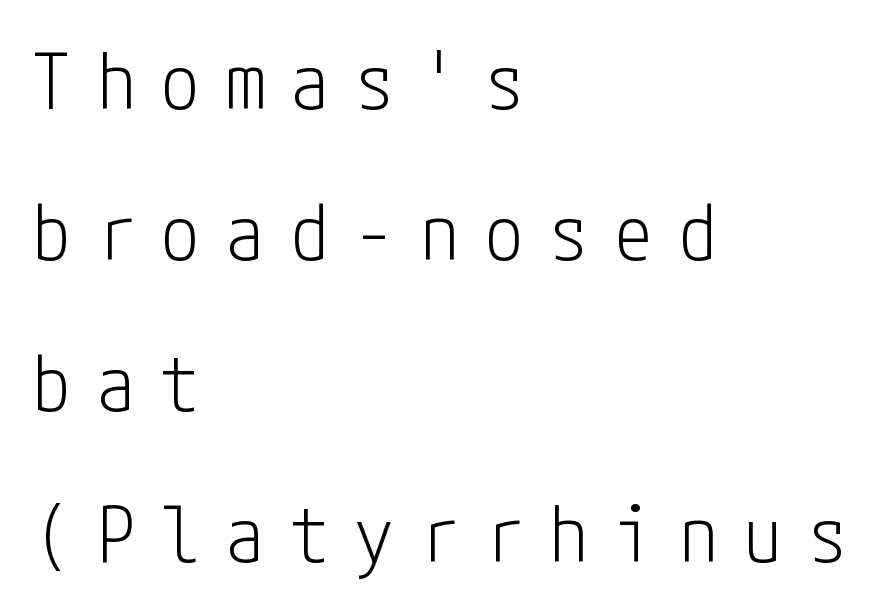
{"serif": "no", "italic": "no", "bold": "no", "weight": "light", "width": "condensed", "stroke_contrast": "low", "x_height": "medium", "underline": "no", "align": "left", "line_spacing": "loose", "line_spacing_ratio": 1.96, "letter_spacing": "wide", "letter_spacing_em": 0.34, "glyph_px": 77}
